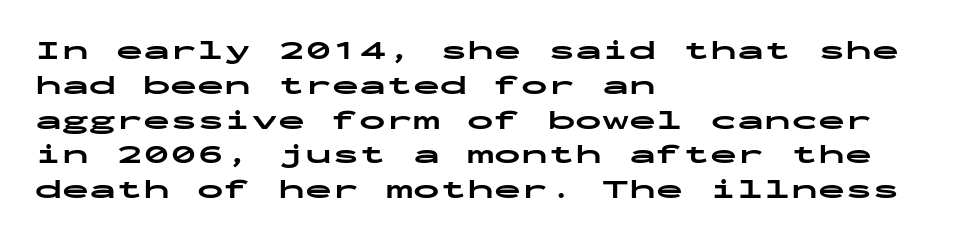
The image shows 27 px bold type, upright; set left-aligned, normal line spacing (1.29x), normal letter spacing, not underlined.
